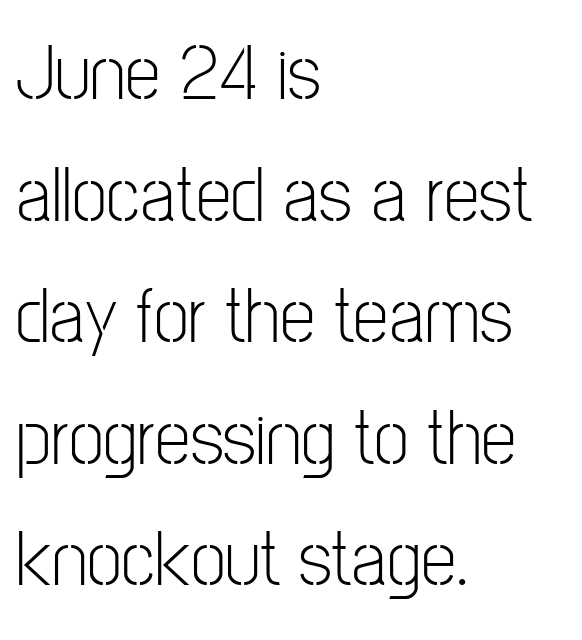
The image shows 80 px light, condensed sans-serif type, upright; set left-aligned, normal line spacing (1.52x), normal letter spacing, not underlined; low stroke contrast and a medium x-height.
